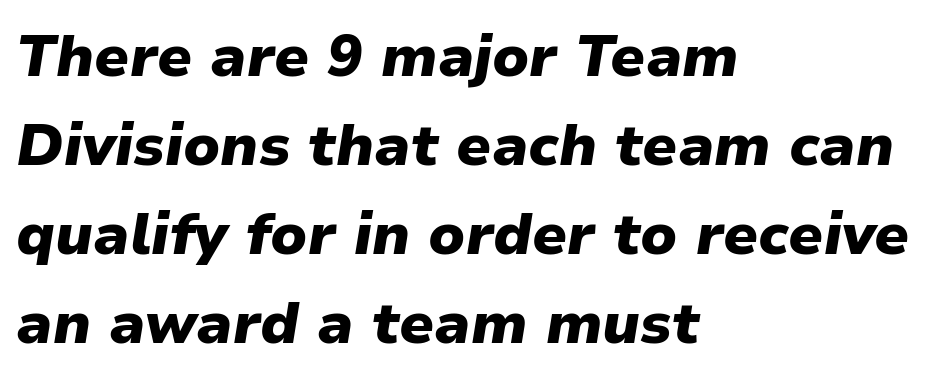
{"italic": "yes", "lean": "right", "slant_degrees": 9, "bold": "yes", "weight": "heavy", "width": "normal", "stroke_contrast": "low", "x_height": "medium", "monospaced": "no", "underline": "no", "align": "left", "line_spacing": "normal", "line_spacing_ratio": 1.51, "letter_spacing": "normal", "letter_spacing_em": 0.0, "glyph_px": 59}
